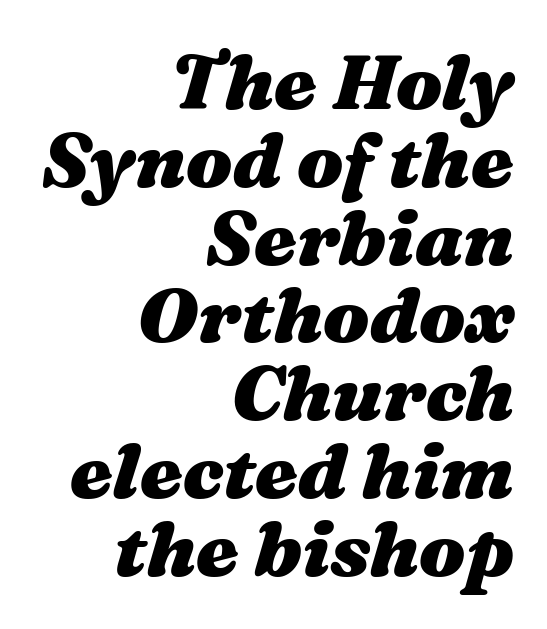
{"italic": "yes", "lean": "right", "slant_degrees": 16, "bold": "yes", "weight": "heavy", "width": "wide", "stroke_contrast": "medium", "x_height": "medium", "monospaced": "no", "underline": "no", "align": "right", "line_spacing": "tight", "line_spacing_ratio": 1.01, "letter_spacing": "normal", "letter_spacing_em": 0.0, "glyph_px": 77}
